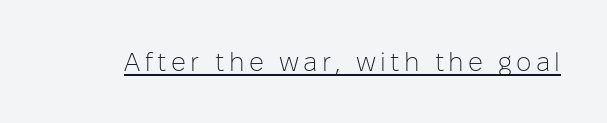
Notice how a bar underscores the lettering throughout. This is not heavy type; no bold has been used. The font's upright variant was chosen for this text.
